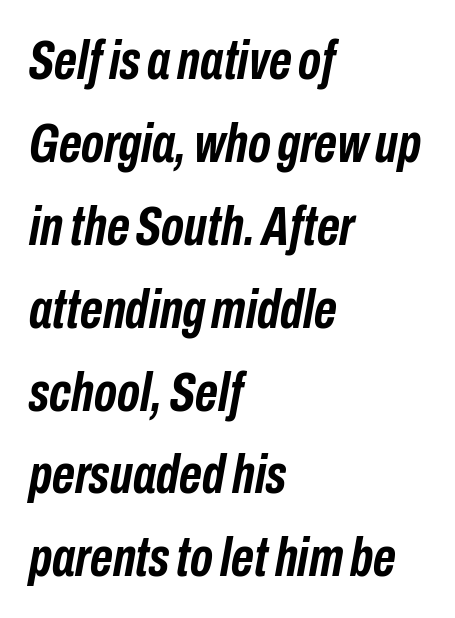
Check under the words: just untouched page. Successive baselines arrive at the customary interval. Bold? Absolutely — the strokes are thick and heavy. Each letter keeps its own natural width here, so spacing adapts to shape.
